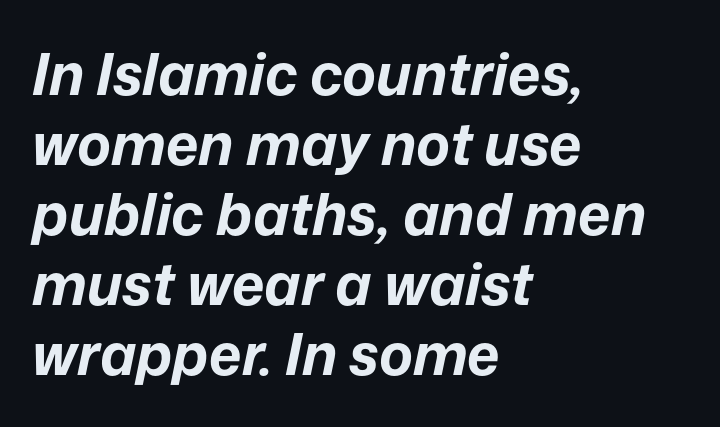
{"italic": "yes", "lean": "right", "slant_degrees": 12, "bold": "yes", "weight": "bold", "width": "normal", "stroke_contrast": "low", "x_height": "medium", "monospaced": "no", "underline": "no", "align": "left", "line_spacing_ratio": 1.23, "letter_spacing": "normal", "letter_spacing_em": 0.0, "glyph_px": 57}
